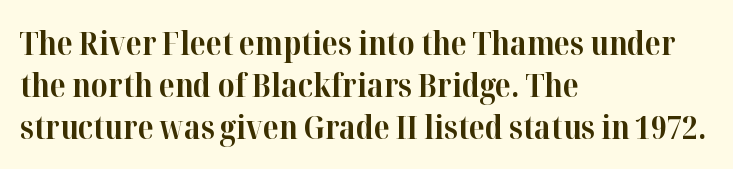
The image shows 32 px bold serif type, upright; set left-aligned, normal line spacing (1.31x), normal letter spacing, not underlined; high stroke contrast and a medium x-height.
